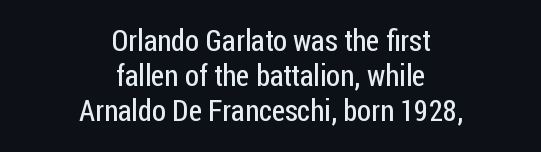
The image shows 30 px regular-weight, condensed sans-serif type, upright; set centered, line spacing 1.16x, normal letter spacing, not underlined; low stroke contrast and a medium x-height.
